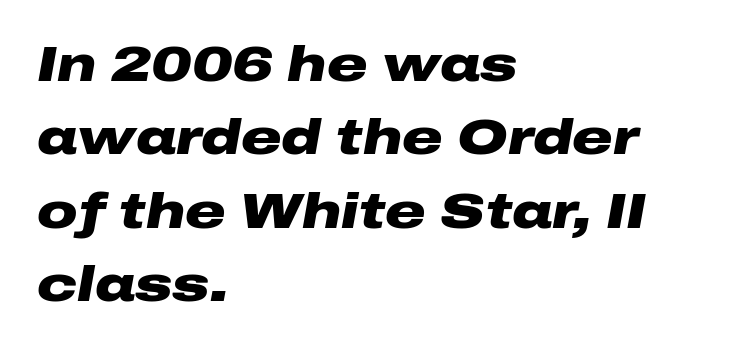
A student would call this left alignment; a typographer would say flush left, rag right. Italic? Definitely — the glyphs are oblique. The string is rendered with underlining switched off. A typesetter would call this proportional, since set widths differ per character. The leading is moderate, giving the passage an even texture.
